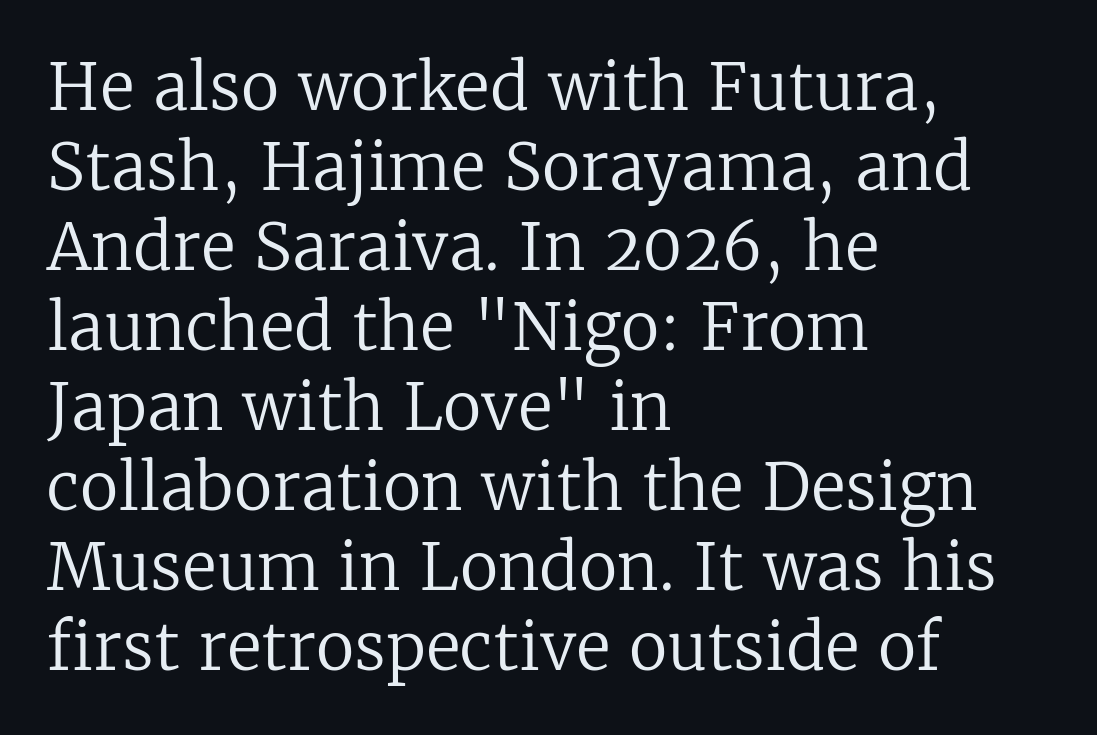
The image shows 64 px regular-weight serif type, upright; set left-aligned, normal line spacing (1.25x), normal letter spacing, not underlined; low stroke contrast and a medium x-height.
